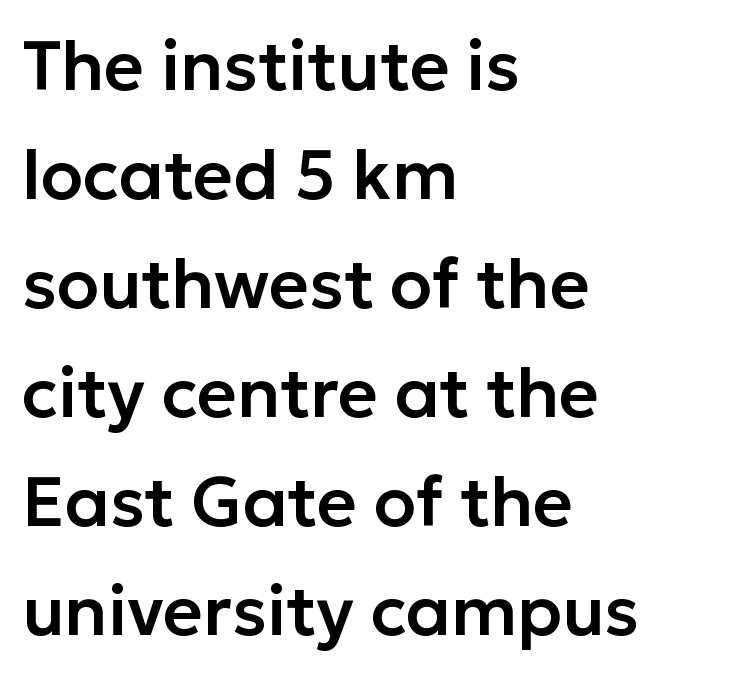
You could call the tracking neutral — neither tight nor loose. Decoration check: the copy has no underline. You can tell it's not italic because the verticals are truly vertical. Where is the straight margin? On the left. Nothing sits at the stroke ends, so this counts as sans-serif.
